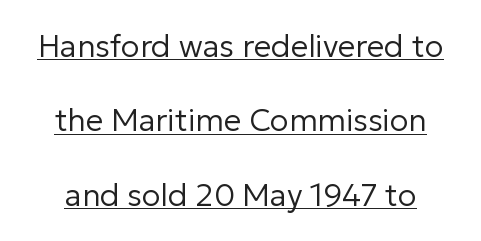
The image shows 31 px regular-weight sans-serif type, upright; set loose line spacing (2.4x), normal letter spacing, underlined; low stroke contrast and a medium x-height.
